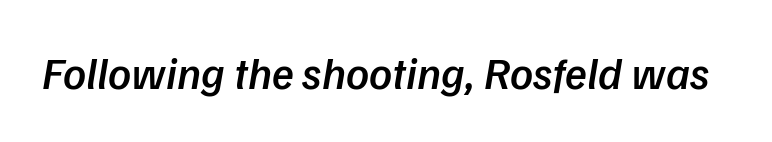
The strokes are fattened partway — semibold, not bold. Is this a fixed-width face? No — the glyphs have proportional, varying widths. Are there feet on the stems? There aren't — it's a sans. Check under the words: just untouched page. This rendering leaves character spacing at its baseline value.
